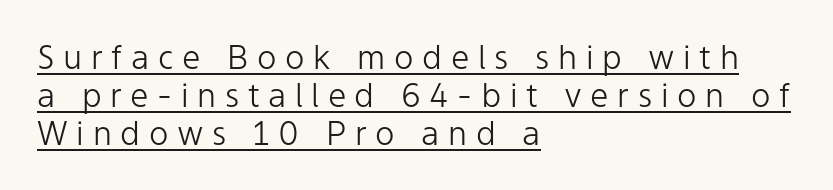
A typesetter would call this heavily tracked-out type. Here the designer chose a conventional face with non-uniform glyph widths. Underlining? Definitely there. In terms of posture, this sample is upright.
